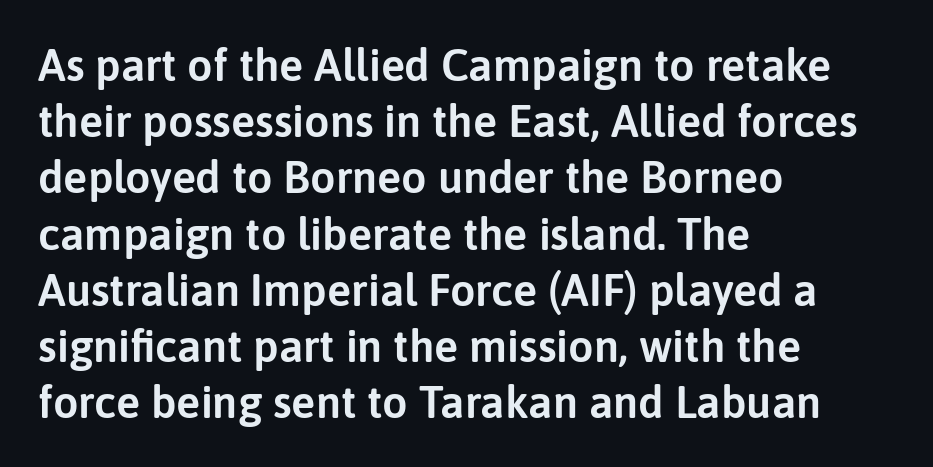
Regarding leading, the lines here are spaced in the standard way. The rendering uses natural spacing where letterforms have individual widths. Where is the straight margin? On the left. Look at the bottom of the vertical strokes: they stop flat, with no serifs. The passage shown has conventional tracking throughout.
